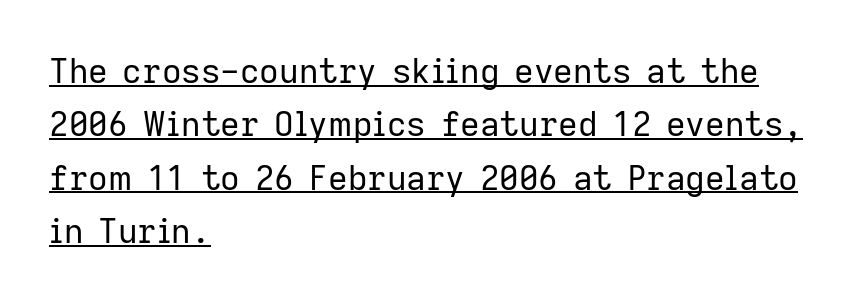
{"serif": "no", "italic": "no", "bold": "no", "weight": "regular", "width": "normal", "stroke_contrast": "low", "x_height": "medium", "monospaced": "no", "underline": "yes", "align": "left", "line_spacing": "normal", "line_spacing_ratio": 1.57, "letter_spacing": "normal", "letter_spacing_em": 0.0, "glyph_px": 34}
